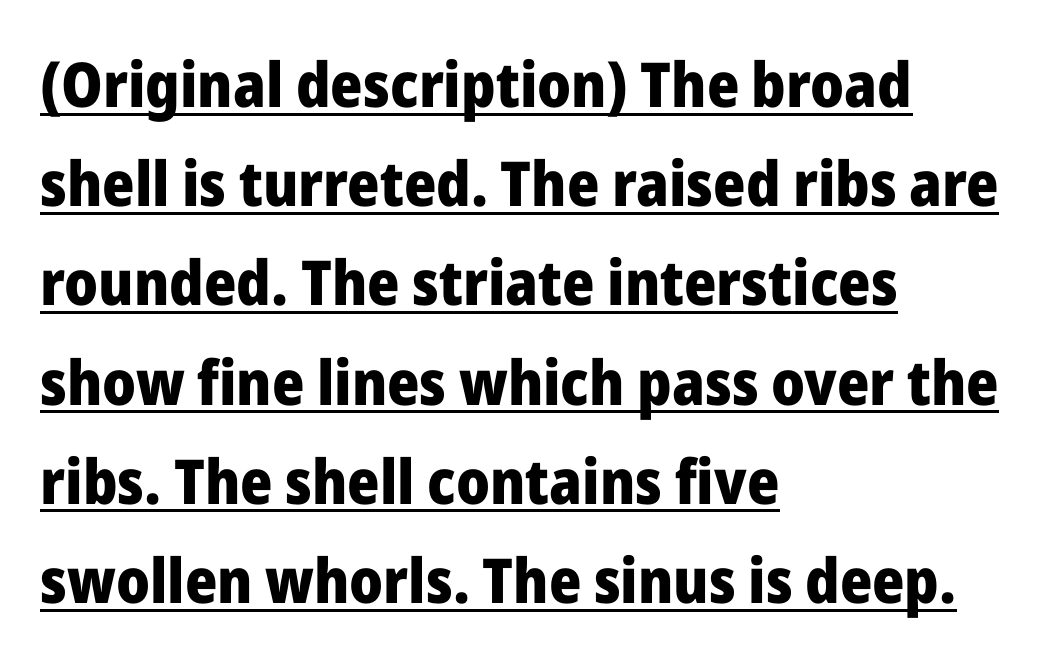
Q: Is the text bold? A: Yes.
Q: Is the text italic (slanted)? A: No, it is upright.
Q: Is the typeface a serif or a sans-serif typeface? A: Sans-serif.
Q: Is the text underlined? A: Yes.
Q: How is the paragraph aligned? A: Left-aligned.
Q: Is the spacing between letters normal or unusually wide? A: Normal.
Q: Is the spacing between lines tight, normal or loose? A: Normal.
Q: Width (condensed, normal, or wide)? A: Normal.
Q: Stroke contrast? A: Low.
Q: x-height? A: Medium.
Q: Monospaced? A: No.
